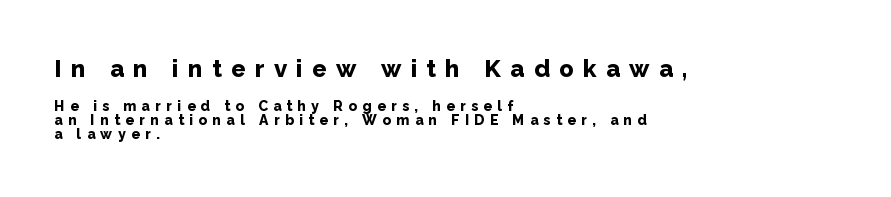
Q: Is the text bold? A: Yes.
Q: Is the text italic (slanted)? A: No, it is upright.
Q: Is the text underlined? A: No.
Q: How is the paragraph aligned? A: Left-aligned.
Q: Is the spacing between letters normal or unusually wide? A: Unusually wide.
Q: Is the spacing between lines tight, normal or loose? A: Tight.
Q: Which block of text is set in a larger size, the first (top) or the second (bottom)? A: The first (top) one.
